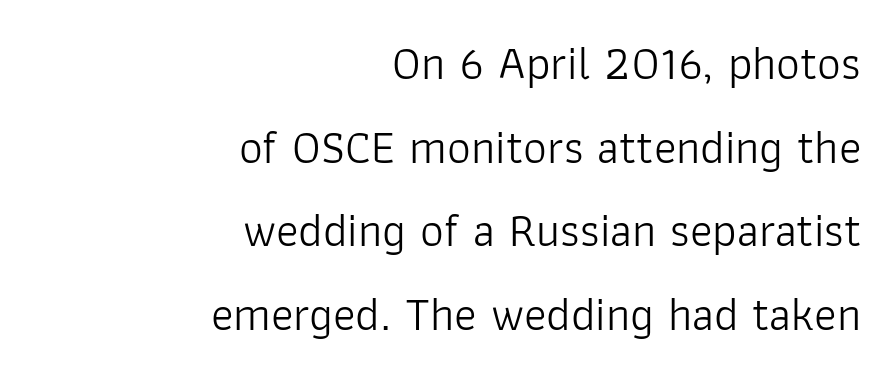
{"serif": "no", "italic": "no", "bold": "no", "weight": "light", "width": "normal", "stroke_contrast": "low", "x_height": "medium", "monospaced": "no", "underline": "no", "align": "right", "line_spacing_ratio": 1.78, "letter_spacing": "normal", "letter_spacing_em": 0.0, "glyph_px": 47}
